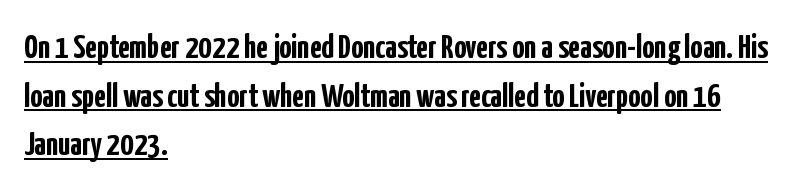
{"serif": "no", "italic": "no", "bold": "yes", "weight": "semibold", "width": "condensed", "stroke_contrast": "low", "x_height": "medium", "monospaced": "no", "underline": "yes", "align": "left", "line_spacing": "normal", "line_spacing_ratio": 1.43, "letter_spacing": "normal", "letter_spacing_em": 0.0, "glyph_px": 34}
